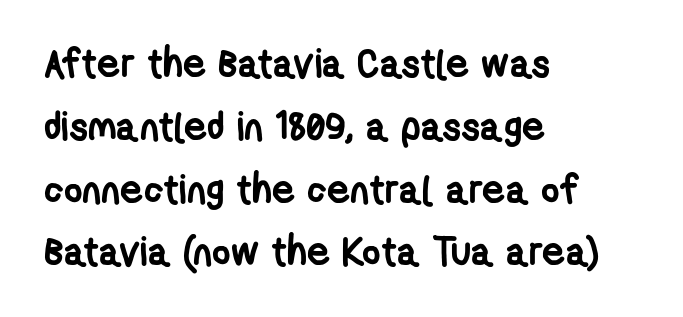
Q: Is the text bold? A: Yes.
Q: Is the typeface a serif or a sans-serif typeface? A: Sans-serif.
Q: Is the text underlined? A: No.
Q: How is the paragraph aligned? A: Left-aligned.
Q: Is the spacing between letters normal or unusually wide? A: Normal.
Q: Is the spacing between lines tight, normal or loose? A: Normal.
Q: Width (condensed, normal, or wide)? A: Condensed.
Q: Stroke contrast? A: Low.
Q: x-height? A: Medium.
Q: Monospaced? A: No.
